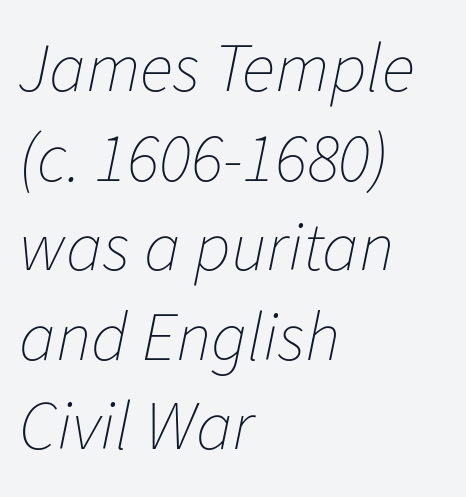
Q: Is the text bold? A: No.
Q: Is the text italic (slanted)? A: Yes, it leans right by about 11 degrees.
Q: Is the text underlined? A: No.
Q: How is the paragraph aligned? A: Left-aligned.
Q: Is the spacing between letters normal or unusually wide? A: Normal.
Q: Is the spacing between lines tight, normal or loose? A: Normal.
Q: Width (condensed, normal, or wide)? A: Normal.
Q: Stroke contrast? A: Low.
Q: x-height? A: Medium.
Q: Monospaced? A: No.
